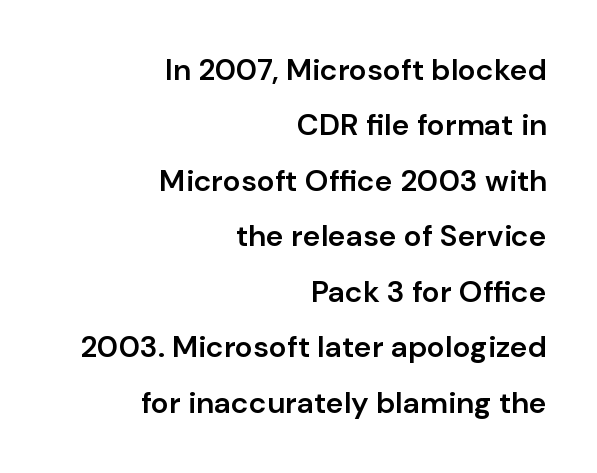
Serif or sans? Sans — the stroke terminals are bare. These words are printed semibold, heavier than regular yet not bold. Typeset ragged left — the right edge is the straight one. The type sits square on the baseline with zero lean.
